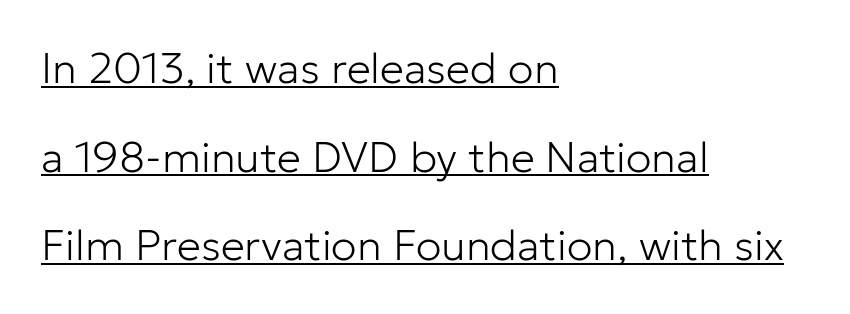
The image shows 43 px light sans-serif type, upright; set left-aligned, loose line spacing (2.06x), normal letter spacing, underlined; low stroke contrast and a medium x-height.
